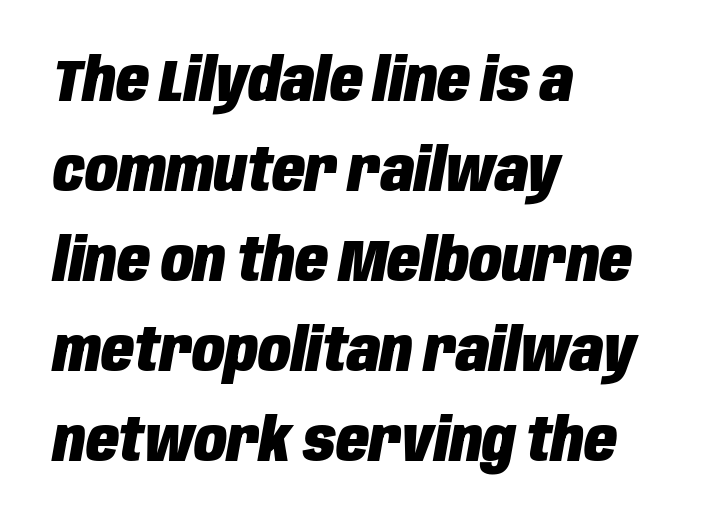
{"italic": "yes", "lean": "right", "slant_degrees": 10, "bold": "yes", "weight": "heavy", "width": "condensed", "stroke_contrast": "low", "x_height": "large", "monospaced": "no", "underline": "no", "align": "left", "line_spacing": "normal", "line_spacing_ratio": 1.5, "letter_spacing": "normal", "letter_spacing_em": 0.0, "glyph_px": 60}
